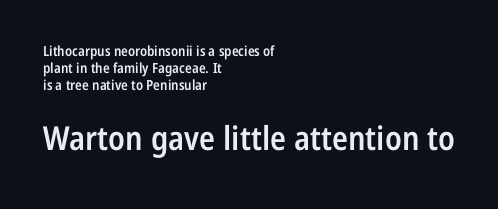
Q: Is the text bold? A: Semi-bold.
Q: Is the text italic (slanted)? A: No, it is upright.
Q: Is the typeface a serif or a sans-serif typeface? A: Sans-serif.
Q: Is the text underlined? A: No.
Q: How is the paragraph aligned? A: Left-aligned.
Q: Is the spacing between letters normal or unusually wide? A: Normal.
Q: Which block of text is set in a larger size, the first (top) or the second (bottom)? A: The second (bottom) one.
Q: Width (condensed, normal, or wide)? A: Condensed.
Q: Stroke contrast? A: Low.
Q: x-height? A: Medium.
Q: Monospaced? A: No.
